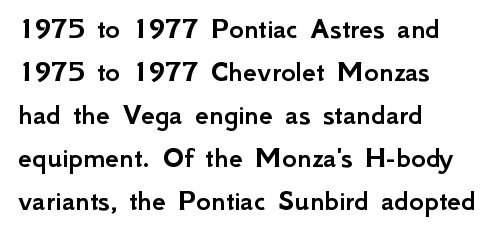
{"serif": "no", "italic": "no", "width": "normal", "stroke_contrast": "low", "x_height": "small", "monospaced": "no", "underline": "no", "align": "left", "line_spacing": "normal", "line_spacing_ratio": 1.39, "letter_spacing": "normal", "letter_spacing_em": 0.0, "glyph_px": 31}
